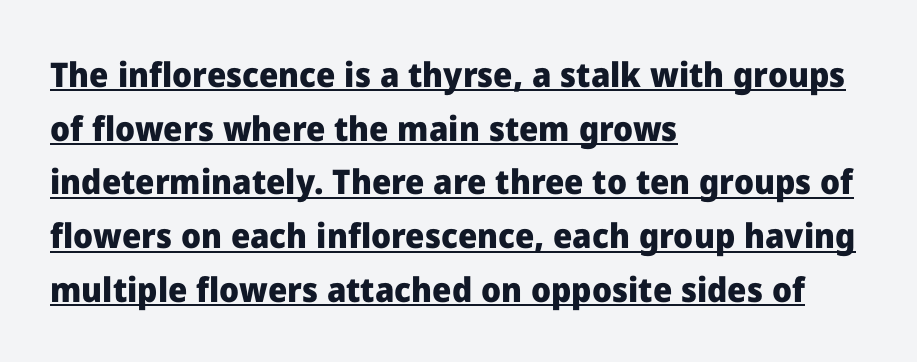
{"serif": "no", "italic": "no", "bold": "yes", "weight": "heavy", "width": "normal", "stroke_contrast": "low", "x_height": "medium", "monospaced": "no", "underline": "yes", "align": "left", "line_spacing": "normal", "line_spacing_ratio": 1.58, "letter_spacing": "normal", "letter_spacing_em": 0.0, "glyph_px": 34}
